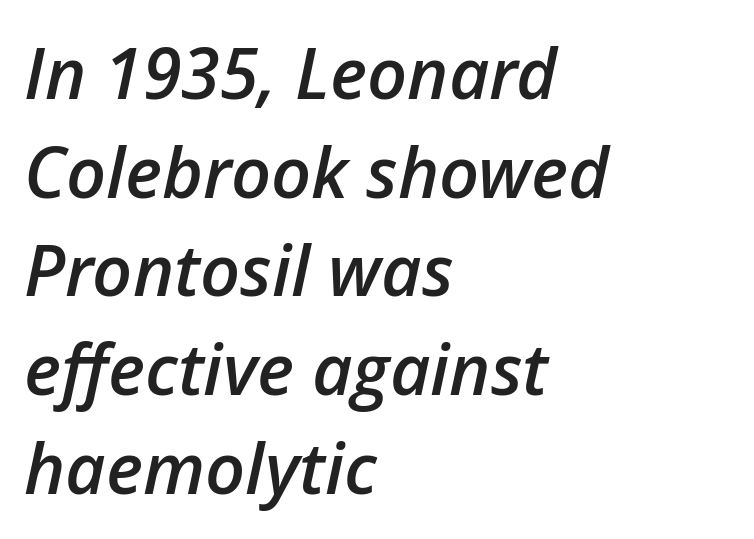
The image shows 70 px semibold type, italic (leaning right); set left-aligned, normal line spacing (1.41x), normal letter spacing, not underlined; low stroke contrast and a medium x-height.
